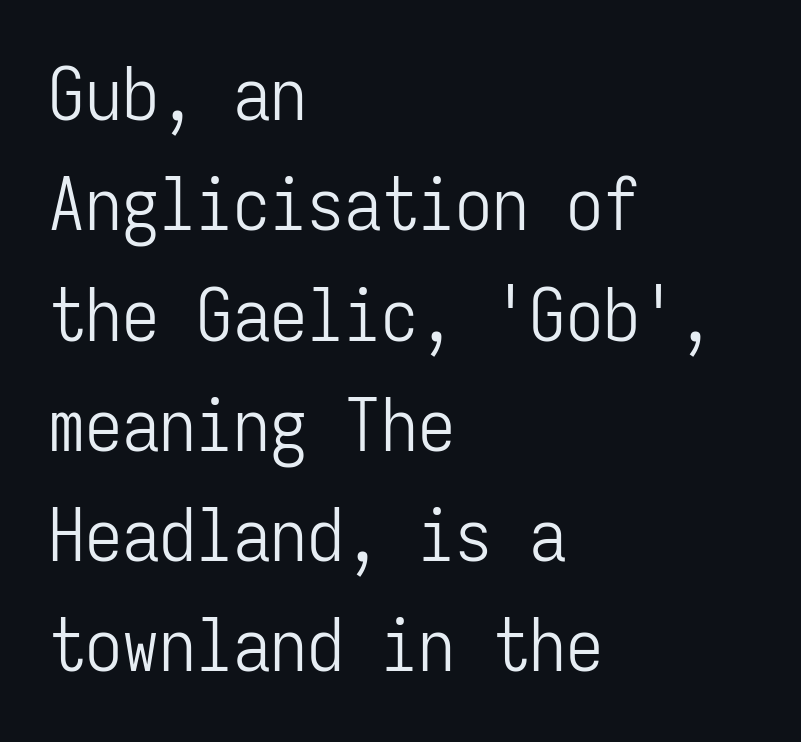
{"serif": "no", "italic": "no", "bold": "no", "weight": "light", "width": "condensed", "stroke_contrast": "low", "x_height": "medium", "monospaced": "yes", "underline": "no", "align": "left", "line_spacing": "normal", "line_spacing_ratio": 1.49, "letter_spacing": "normal", "letter_spacing_em": 0.0, "glyph_px": 74}
